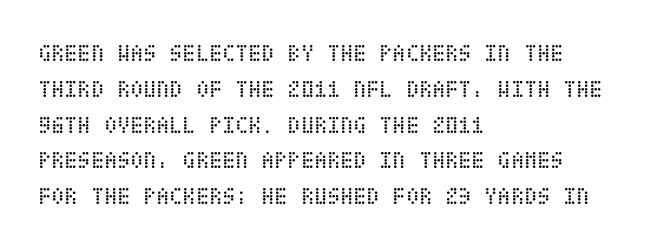
{"italic": "no", "bold": "no", "underline": "no", "align": "left", "line_spacing": "normal", "line_spacing_ratio": 1.49, "letter_spacing": "normal", "letter_spacing_em": 0.0, "glyph_px": 24}
